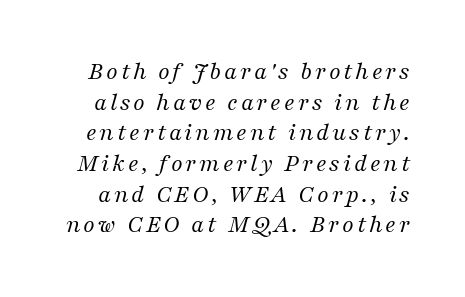
The image shows 26 px text type, italic (leaning right); set line spacing 1.18x, not underlined.
